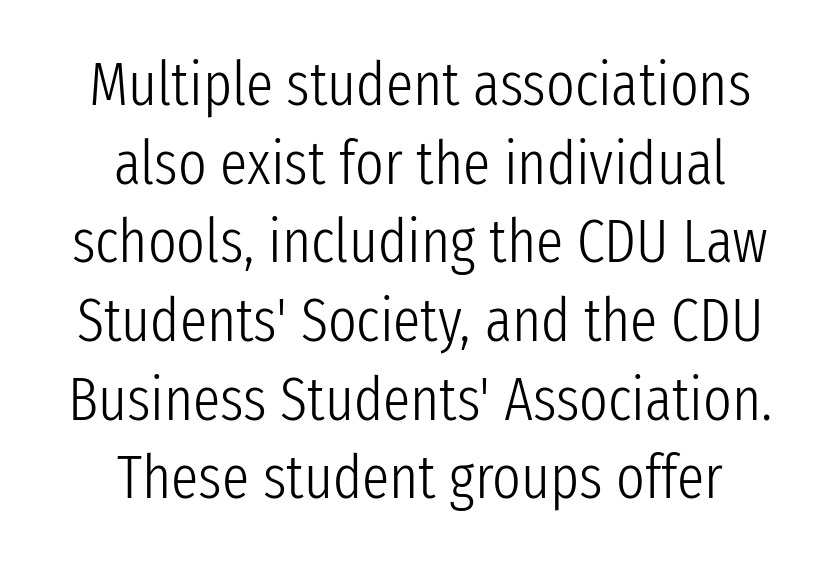
The gap between lines stays unmarked. Weight: in the light-to-regular range. The letters sit at their default tracking, neither squeezed nor spread. Regarding serifs, this sample does without them. A typesetter would call this leading conventional body-copy spacing.
